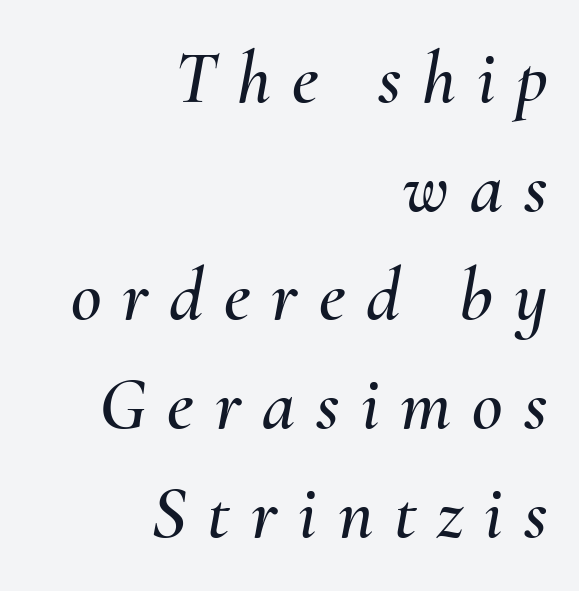
Q: Is the text italic (slanted)? A: Yes, it leans right by about 10 degrees.
Q: Is the text underlined? A: No.
Q: How is the paragraph aligned? A: Right-aligned.
Q: Is the spacing between letters normal or unusually wide? A: Unusually wide.
Q: Is the spacing between lines tight, normal or loose? A: Normal.
Q: Width (condensed, normal, or wide)? A: Normal.
Q: Stroke contrast? A: Medium.
Q: x-height? A: Small.
Q: Monospaced? A: No.
